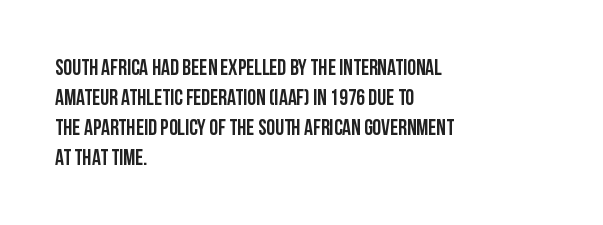
The image shows 22 px text type, upright; set left-aligned, normal line spacing (1.37x), normal letter spacing, not underlined.
